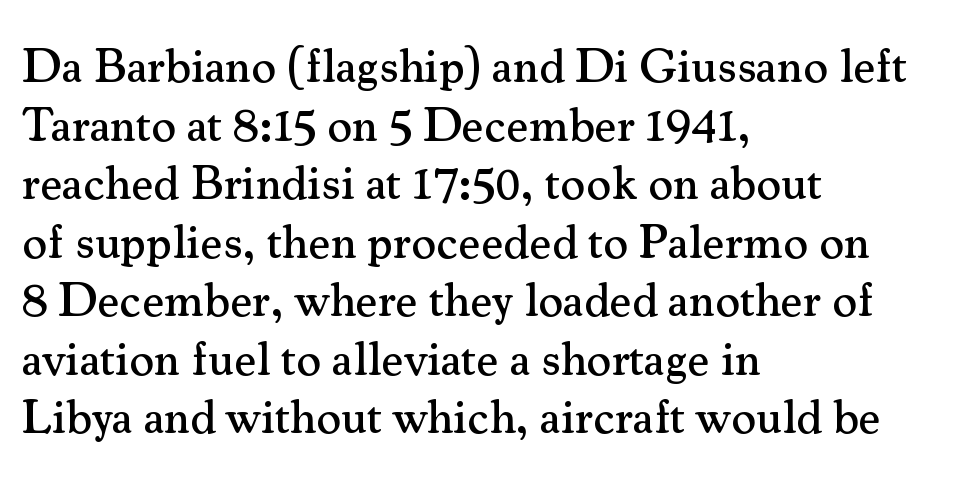
Q: Is the text italic (slanted)? A: No, it is upright.
Q: Is the typeface a serif or a sans-serif typeface? A: Serif.
Q: Is the text underlined? A: No.
Q: How is the paragraph aligned? A: Left-aligned.
Q: Is the spacing between letters normal or unusually wide? A: Normal.
Q: Width (condensed, normal, or wide)? A: Normal.
Q: Stroke contrast? A: Medium.
Q: x-height? A: Small.
Q: Monospaced? A: No.
